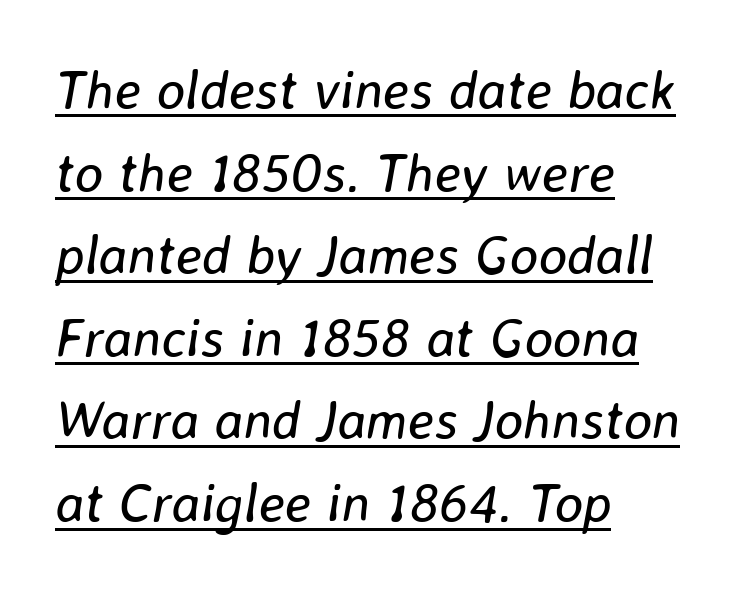
{"italic": "yes", "lean": "right", "slant_degrees": 8, "bold": "no", "weight": "regular", "width": "normal", "stroke_contrast": "low", "x_height": "medium", "monospaced": "no", "underline": "yes", "align": "left", "line_spacing": "normal", "line_spacing_ratio": 1.53, "letter_spacing": "normal", "letter_spacing_em": 0.0, "glyph_px": 54}
